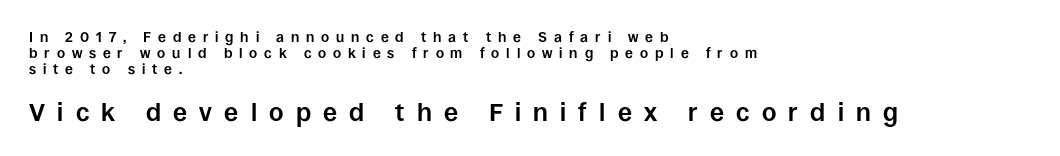
Quick note: underline off. Pretty heavy lettering here — definitely bold. Teacher's note: observe the even left margin — that is flush-left alignment. The letters in the lower block stand taller than those in the block above. Designer's note — italics off, roman on. Someone cranked the tracking dial way up on this one.
